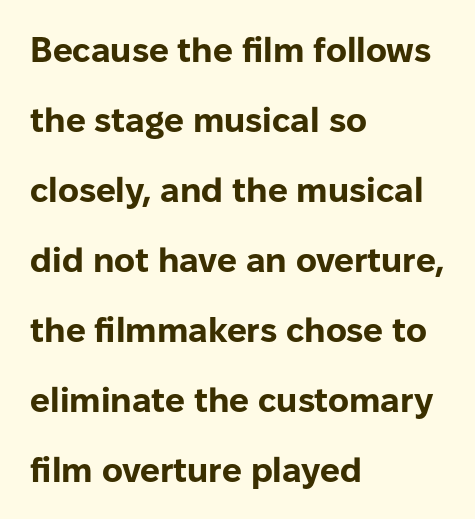
Letters rest on an invisible, unmarked baseline. The font is running at its bold setting. In terms of letterspacing, this is plain default setting. Successive baselines arrive slowly, with a big drop between each. The compositor pushed each line to the left boundary.
